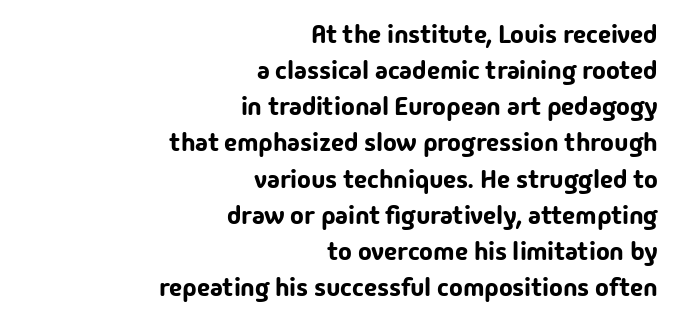
Q: Is the text italic (slanted)? A: No, it is upright.
Q: Is the text underlined? A: No.
Q: How is the paragraph aligned? A: Right-aligned.
Q: Is the spacing between letters normal or unusually wide? A: Normal.
Q: Is the spacing between lines tight, normal or loose? A: Normal.
